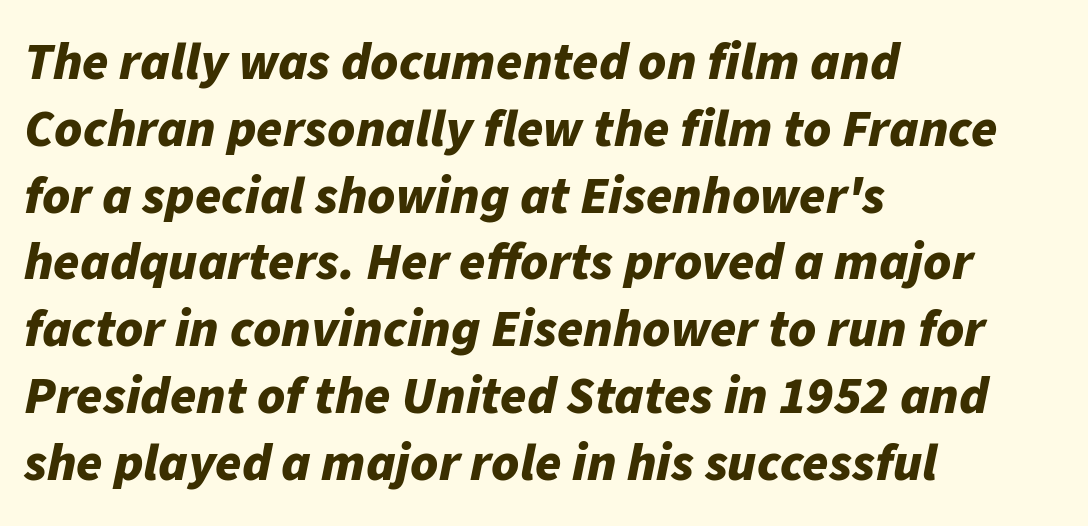
The image shows 53 px bold type, italic (leaning right); set left-aligned, normal line spacing (1.26x), normal letter spacing, not underlined; low stroke contrast and a medium x-height.
